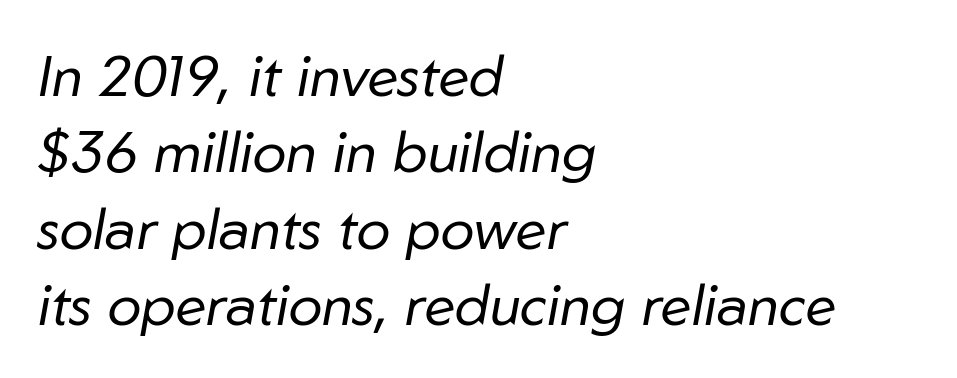
The image shows 57 px regular-weight type, italic (leaning right); set left-aligned, normal line spacing (1.34x), normal letter spacing, not underlined; low stroke contrast and a medium x-height.
